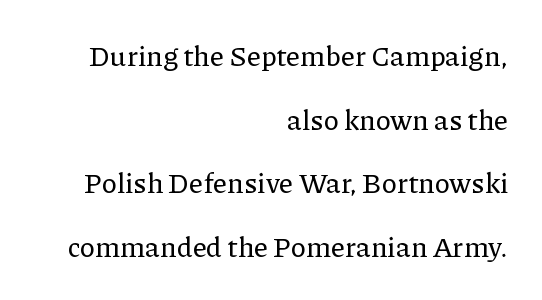
The image shows 28 px serif type, upright; set right-aligned, loose line spacing (2.27x), normal letter spacing, not underlined; low stroke contrast and a medium x-height.
